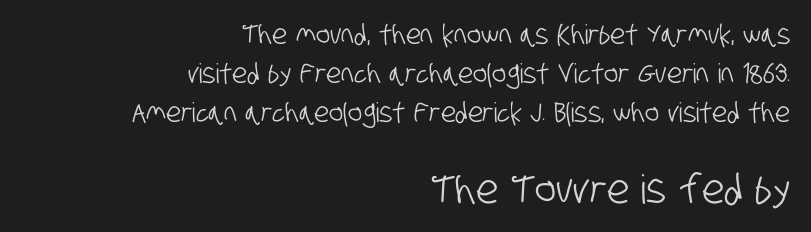
Q: Is the typeface a serif or a sans-serif typeface? A: Sans-serif.
Q: Is the text underlined? A: No.
Q: How is the paragraph aligned? A: Right-aligned.
Q: Is the spacing between letters normal or unusually wide? A: Normal.
Q: Is the spacing between lines tight, normal or loose? A: Normal.
Q: Which block of text is set in a larger size, the first (top) or the second (bottom)? A: The second (bottom) one.
Q: Width (condensed, normal, or wide)? A: Condensed.
Q: Stroke contrast? A: Low.
Q: x-height? A: Large.
Q: Monospaced? A: No.
